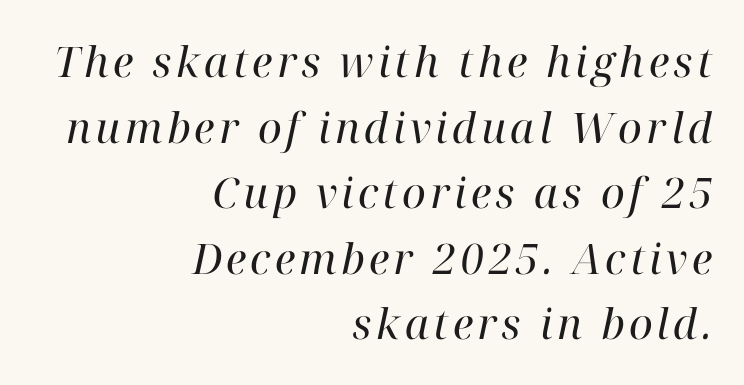
The image shows 42 px regular-weight serif type, italic (leaning right); set right-aligned, normal line spacing (1.56x), not underlined; high stroke contrast and a medium x-height.
